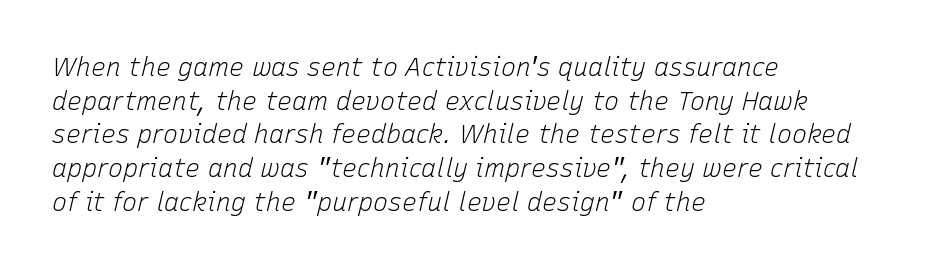
Q: Is the text bold? A: No.
Q: Is the text italic (slanted)? A: Yes, it leans right by about 15 degrees.
Q: Is the text underlined? A: No.
Q: How is the paragraph aligned? A: Left-aligned.
Q: Is the spacing between letters normal or unusually wide? A: Normal.
Q: Is the spacing between lines tight, normal or loose? A: Normal.
